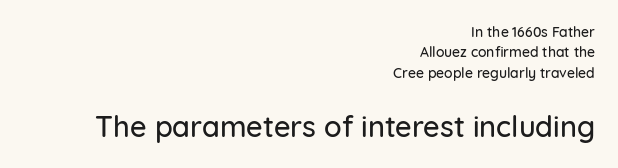
{"serif": "no", "italic": "no", "width": "normal", "stroke_contrast": "low", "x_height": "medium", "monospaced": "no", "underline": "no", "align": "right", "line_spacing": "normal", "line_spacing_ratio": 1.46, "letter_spacing": "normal", "letter_spacing_em": 0.0, "larger_block": "second", "size_ratio": 2.07, "glyph_px": 29}
